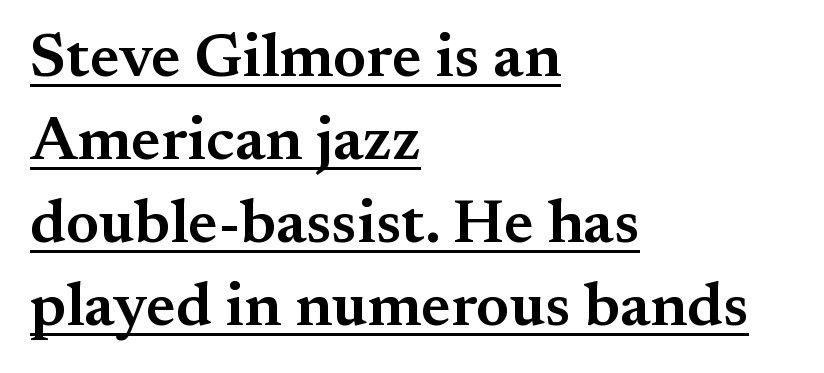
Q: Is the text bold? A: Semi-bold.
Q: Is the text italic (slanted)? A: No, it is upright.
Q: Is the typeface a serif or a sans-serif typeface? A: Serif.
Q: Is the text underlined? A: Yes.
Q: How is the paragraph aligned? A: Left-aligned.
Q: Is the spacing between letters normal or unusually wide? A: Normal.
Q: Is the spacing between lines tight, normal or loose? A: Normal.
Q: Width (condensed, normal, or wide)? A: Normal.
Q: Stroke contrast? A: Medium.
Q: x-height? A: Small.
Q: Monospaced? A: No.
